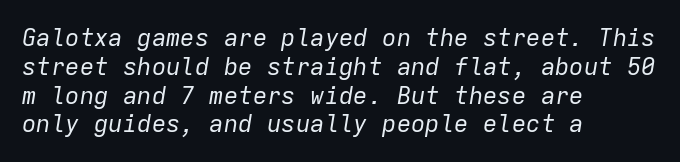
Q: Is the text bold? A: No.
Q: Is the text italic (slanted)? A: Yes, it leans right by about 9 degrees.
Q: Is the text underlined? A: No.
Q: How is the paragraph aligned? A: Left-aligned.
Q: Is the spacing between letters normal or unusually wide? A: Normal.
